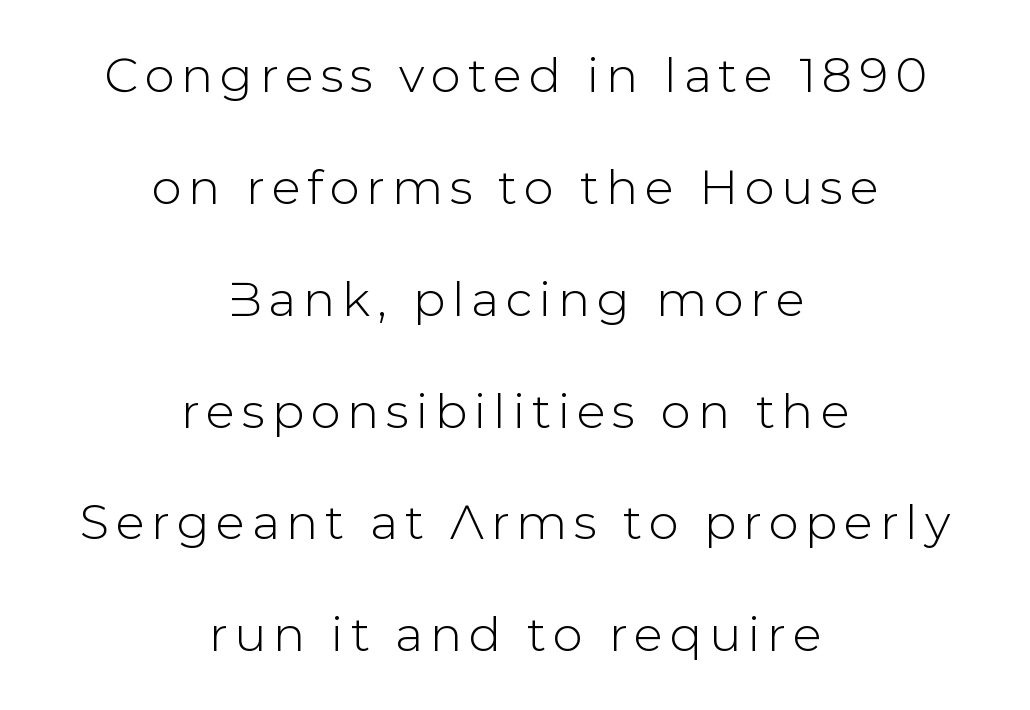
{"serif": "no", "italic": "no", "width": "normal", "stroke_contrast": "low", "x_height": "medium", "monospaced": "no", "underline": "no", "align": "center", "line_spacing": "loose", "line_spacing_ratio": 2.33, "glyph_px": 48}
